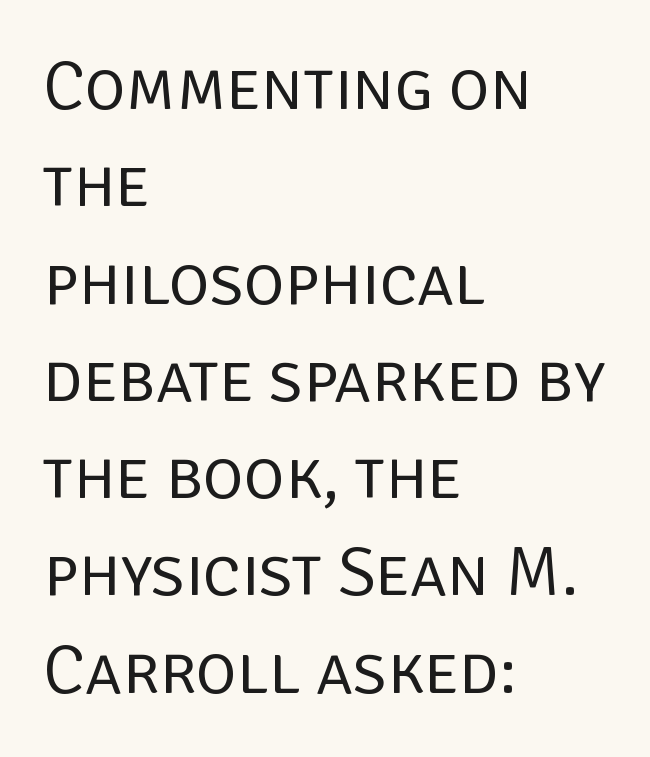
The image shows 70 px regular-weight sans-serif type, upright; set left-aligned, normal line spacing (1.39x), normal letter spacing, not underlined; low stroke contrast and a large x-height.
